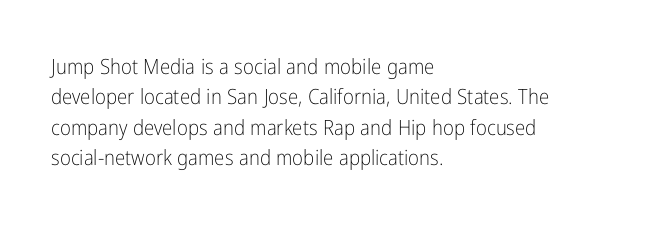
Q: Is the text bold? A: No.
Q: Is the text italic (slanted)? A: No, it is upright.
Q: Is the text underlined? A: No.
Q: How is the paragraph aligned? A: Left-aligned.
Q: Is the spacing between letters normal or unusually wide? A: Normal.
Q: Is the spacing between lines tight, normal or loose? A: Normal.
